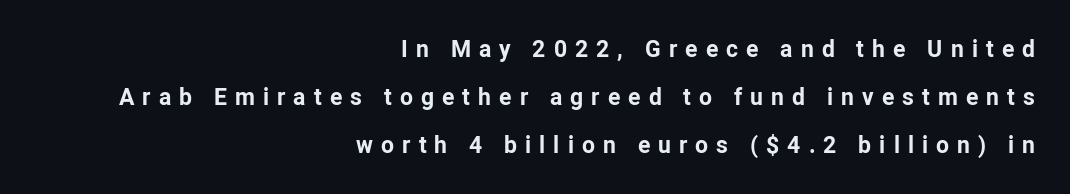
The image shows 23 px bold type, upright; set right-aligned, loose line spacing (2.08x), unusually wide letter spacing (+0.35 em), not underlined.
